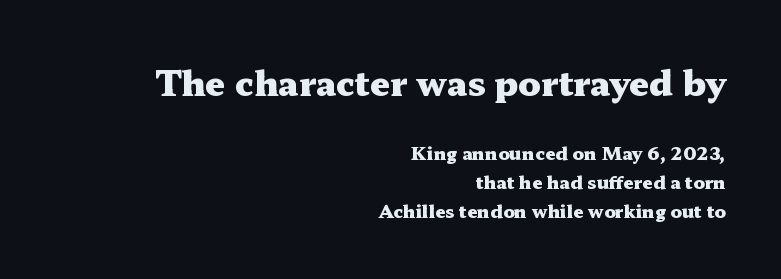
A student would call this right alignment; a typographer would say flush right, rag left. The first block has been scaled up relative to the second. A typesetter would call this proportional, since set widths differ per character. This rendering features lettering with no underline. Typographically, this falls in the serif category. As a designer I'd log this as weight 700, bold.
